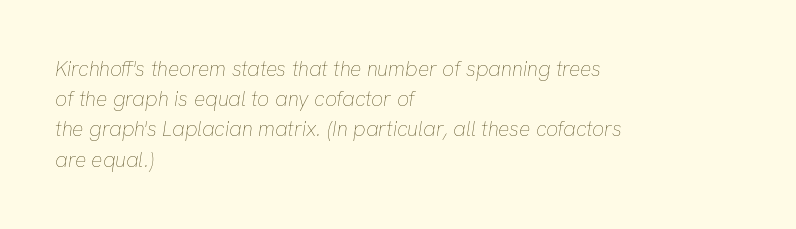
Q: Is the text bold? A: No.
Q: Is the text italic (slanted)? A: Yes, it leans right by about 8 degrees.
Q: Is the text underlined? A: No.
Q: How is the paragraph aligned? A: Left-aligned.
Q: Is the spacing between letters normal or unusually wide? A: Normal.
Q: Is the spacing between lines tight, normal or loose? A: Normal.
